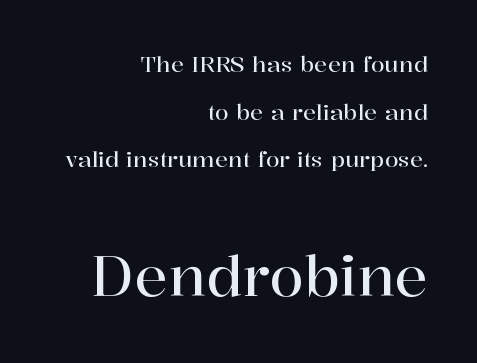
The image shows 56 px serif type, upright; set right-aligned, loose line spacing (2.17x), normal letter spacing, not underlined; the second (bottom) block is 2.55x larger; high stroke contrast and a medium x-height.
